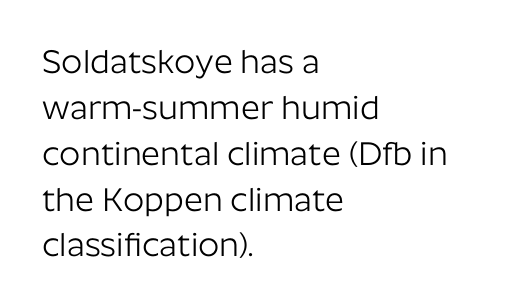
Q: Is the text bold? A: No.
Q: Is the text italic (slanted)? A: No, it is upright.
Q: Is the typeface a serif or a sans-serif typeface? A: Sans-serif.
Q: Is the text underlined? A: No.
Q: How is the paragraph aligned? A: Left-aligned.
Q: Is the spacing between letters normal or unusually wide? A: Normal.
Q: Is the spacing between lines tight, normal or loose? A: Normal.
Q: Width (condensed, normal, or wide)? A: Normal.
Q: Stroke contrast? A: Low.
Q: x-height? A: Medium.
Q: Monospaced? A: No.
